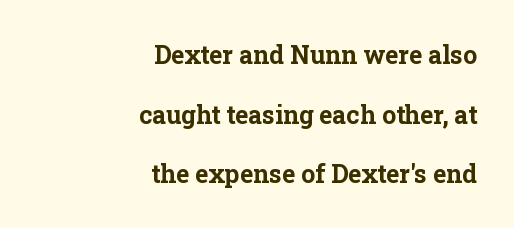
Q: Is the text bold? A: Yes.
Q: Is the text italic (slanted)? A: No, it is upright.
Q: Is the text underlined? A: No.
Q: How is the paragraph aligned? A: Right-aligned.
Q: Is the spacing between letters normal or unusually wide? A: Normal.
Q: Is the spacing between lines tight, normal or loose? A: Loose.
